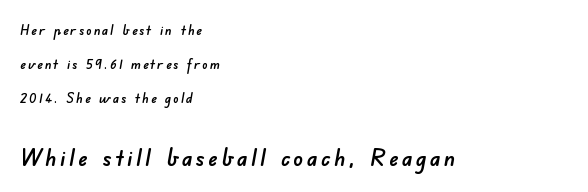
Students, observe: this is what heavily led, spacious text looks like. Anything drawn beneath the words? Only blank space. Compared with a centered layout, this one pins lines to the left instead. Which of the two is more prominent by size? The second, at the bottom.
